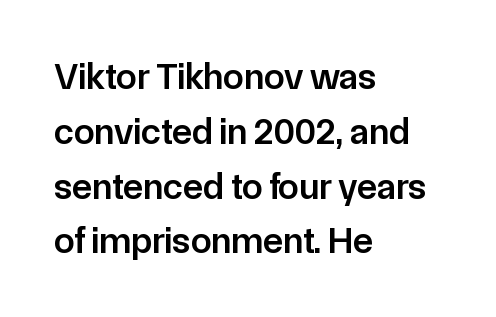
What weight is shown? A semibold, between regular and bold. Italic: no, the glyphs are upright roman. The glyphs in this specimen are sans serif. Check the space under the baseline: it is left empty. A student would call this left alignment; a typographer would say flush left, rag right. This sample has the flowing, uneven cadence of proportional lettering.
